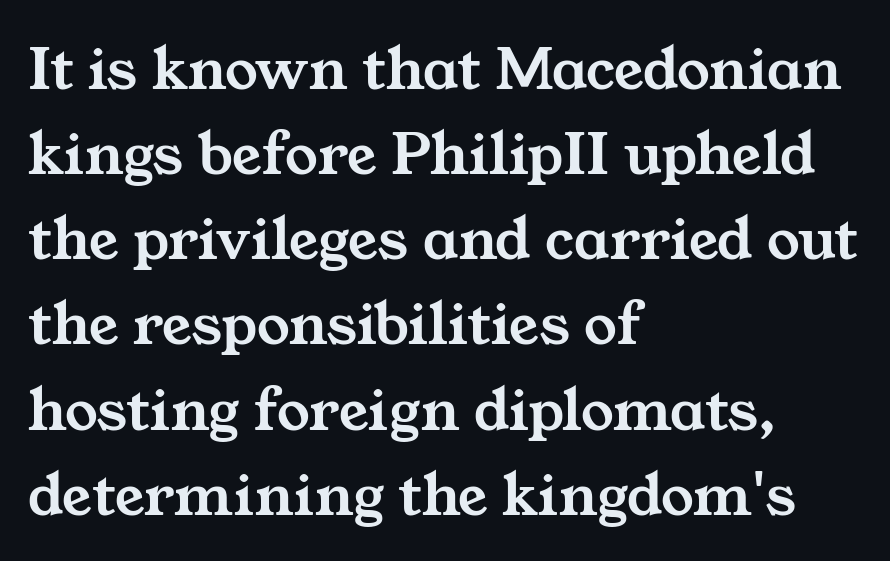
{"serif": "yes", "width": "wide", "stroke_contrast": "medium", "x_height": "medium", "monospaced": "no", "underline": "no", "align": "left", "line_spacing": "normal", "line_spacing_ratio": 1.31, "letter_spacing": "normal", "letter_spacing_em": 0.0, "glyph_px": 65}
